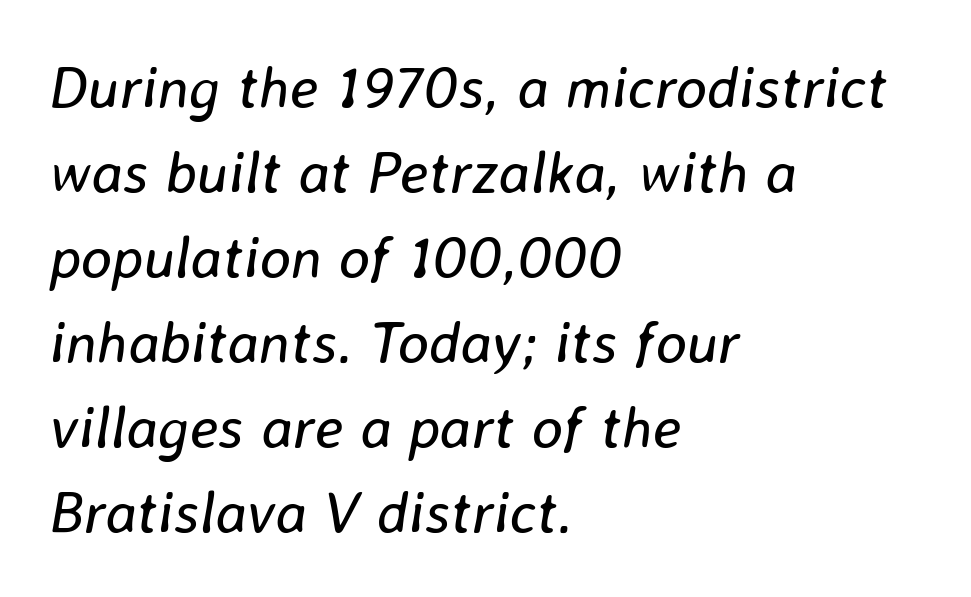
{"italic": "yes", "lean": "right", "slant_degrees": 8, "bold": "no", "weight": "regular", "width": "normal", "stroke_contrast": "low", "x_height": "medium", "monospaced": "no", "underline": "no", "align": "left", "line_spacing": "normal", "line_spacing_ratio": 1.44, "letter_spacing": "normal", "letter_spacing_em": 0.0, "glyph_px": 59}
